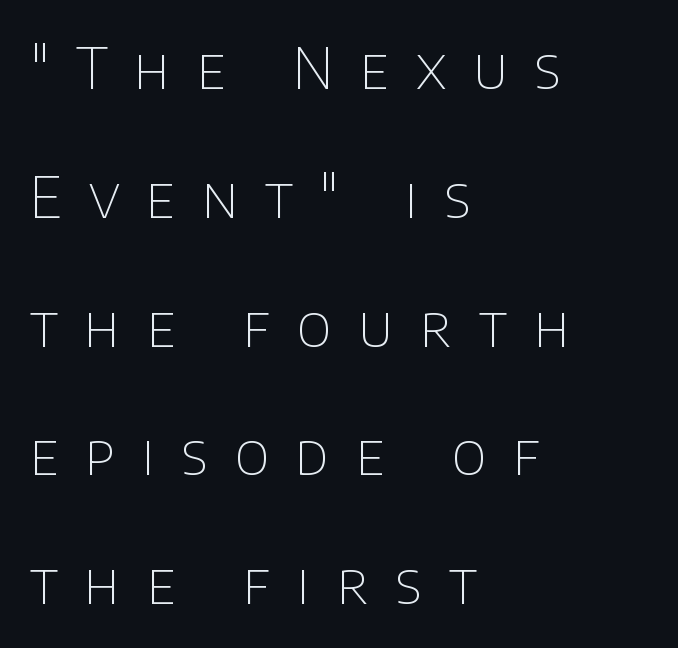
{"serif": "no", "italic": "no", "bold": "no", "weight": "thin", "width": "normal", "stroke_contrast": "low", "x_height": "large", "monospaced": "no", "underline": "no", "align": "left", "line_spacing": "loose", "line_spacing_ratio": 2.26, "letter_spacing": "wide", "letter_spacing_em": 0.47, "glyph_px": 57}
